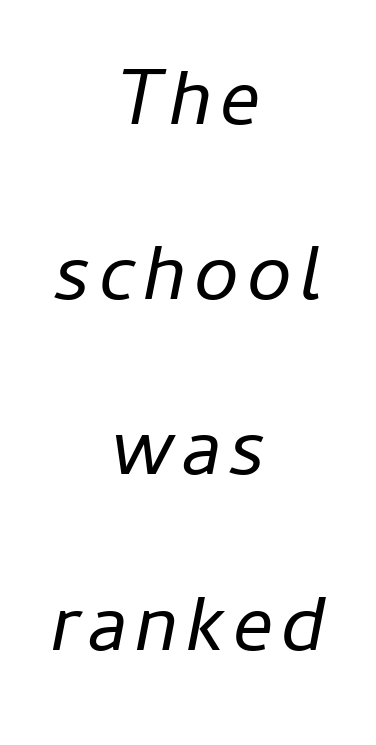
{"italic": "yes", "lean": "right", "slant_degrees": 11, "bold": "no", "weight": "regular", "width": "normal", "stroke_contrast": "low", "x_height": "medium", "monospaced": "no", "underline": "no", "align": "center", "line_spacing": "loose", "line_spacing_ratio": 2.19, "glyph_px": 80}
